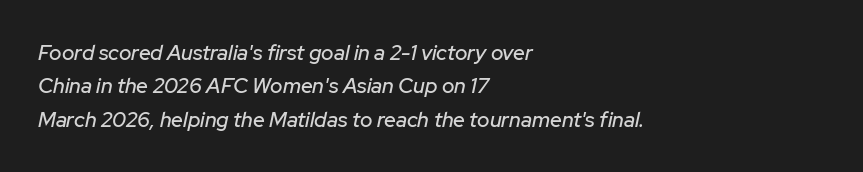
Q: Is the text italic (slanted)? A: Yes, it leans right by about 12 degrees.
Q: Is the text underlined? A: No.
Q: How is the paragraph aligned? A: Left-aligned.
Q: Is the spacing between letters normal or unusually wide? A: Normal.
Q: Is the spacing between lines tight, normal or loose? A: Normal.
